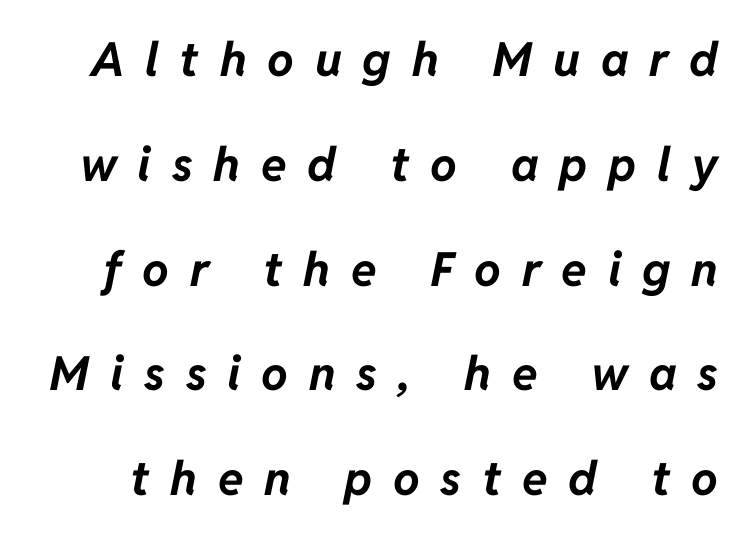
Q: Is the text bold? A: Yes.
Q: Is the text italic (slanted)? A: Yes, it leans right by about 11 degrees.
Q: Is the text underlined? A: No.
Q: Is the spacing between letters normal or unusually wide? A: Unusually wide.
Q: Is the spacing between lines tight, normal or loose? A: Loose.
Q: Width (condensed, normal, or wide)? A: Normal.
Q: Stroke contrast? A: Low.
Q: x-height? A: Medium.
Q: Monospaced? A: No.
